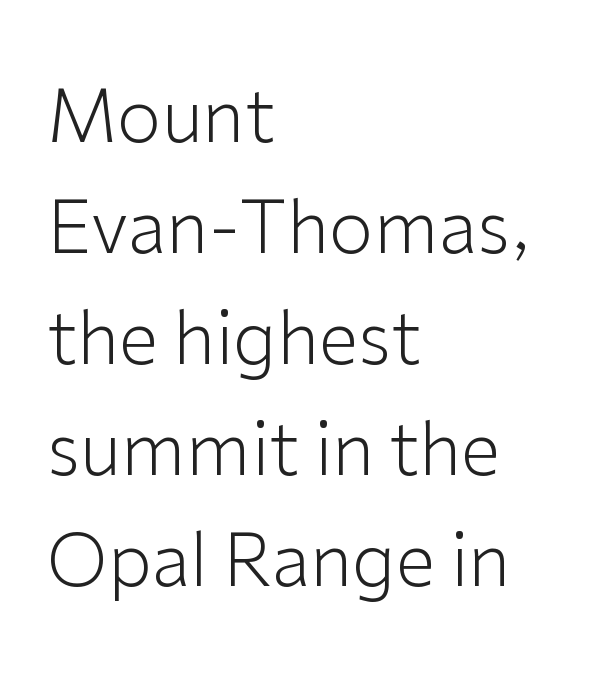
Anything drawn beneath the words? Only blank space. Visually the block forms a straight wall on the left and a jagged coastline on the right. Note: no serifs on the glyphs. The font sits on the lighter half of the weight spectrum, regular included. There is no visible air inserted between adjacent glyphs.
